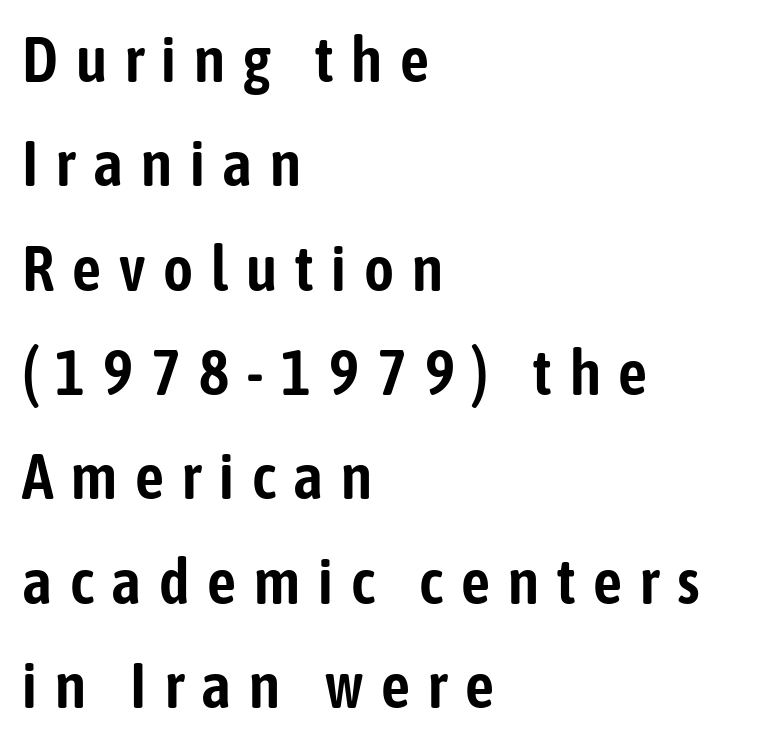
Q: Is the text italic (slanted)? A: No, it is upright.
Q: Is the typeface a serif or a sans-serif typeface? A: Sans-serif.
Q: Is the text underlined? A: No.
Q: How is the paragraph aligned? A: Left-aligned.
Q: Is the spacing between letters normal or unusually wide? A: Unusually wide.
Q: Is the spacing between lines tight, normal or loose? A: Normal.
Q: Width (condensed, normal, or wide)? A: Condensed.
Q: Stroke contrast? A: Low.
Q: x-height? A: Medium.
Q: Monospaced? A: No.
